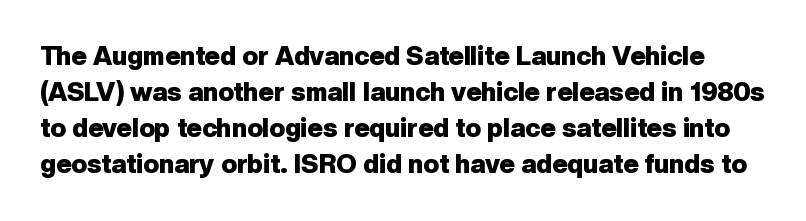
Notice how the stems are strictly vertical — no italics here. Each row of text sits above clean, open space. The passage shown has conventional tracking throughout. Notice how thick the strokes are: this is what a full bold looks like. The passage shown stacks its lines at a standard gap.
